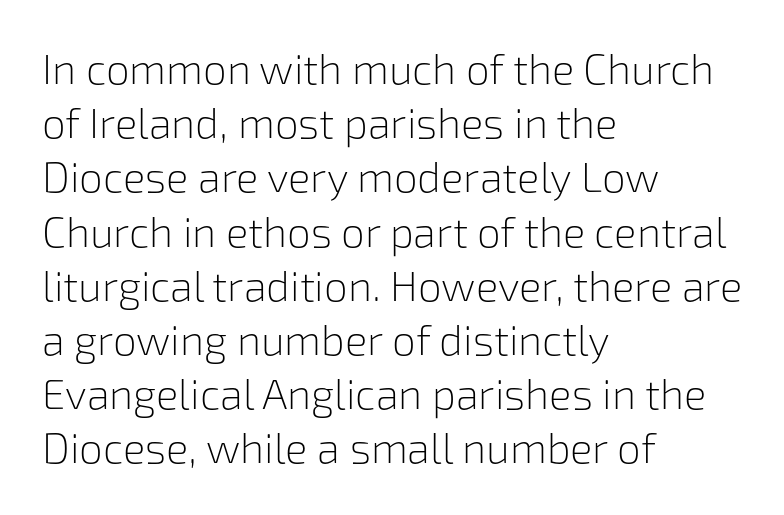
Q: Is the text bold? A: No.
Q: Is the text italic (slanted)? A: No, it is upright.
Q: Is the typeface a serif or a sans-serif typeface? A: Sans-serif.
Q: Is the text underlined? A: No.
Q: How is the paragraph aligned? A: Left-aligned.
Q: Is the spacing between letters normal or unusually wide? A: Normal.
Q: Is the spacing between lines tight, normal or loose? A: Normal.
Q: Width (condensed, normal, or wide)? A: Normal.
Q: Stroke contrast? A: Low.
Q: x-height? A: Medium.
Q: Monospaced? A: No.
